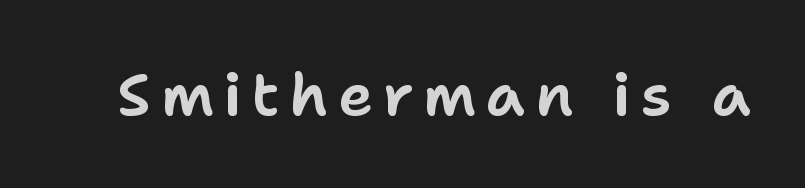
Type style note: lacks serifs. Lines of text with bare space underneath. Each letter keeps its own natural width here, so spacing adapts to shape. Tall strokes in this sample are plumb rather than angled.
